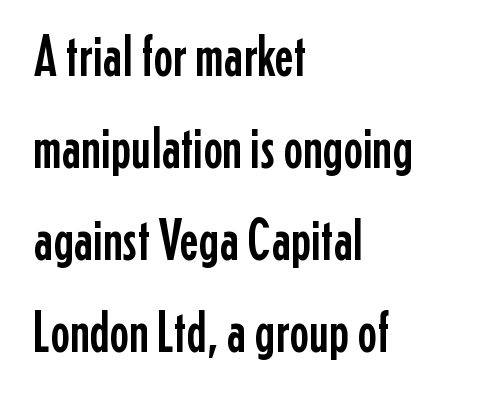
The image shows 59 px condensed sans-serif type, upright; set left-aligned, normal line spacing (1.56x), normal letter spacing, not underlined; low stroke contrast and a medium x-height.
